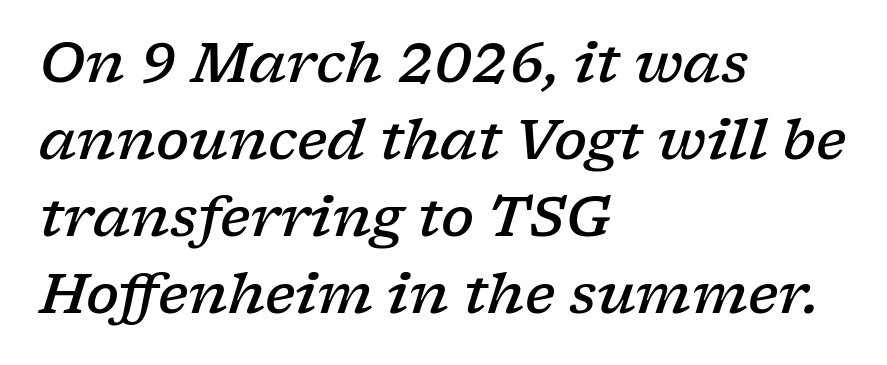
The whole block is typeset with a tilt. The passage shown is not underscored anywhere. Does the type have serifs? Yes, each stem ends in a small foot. The passage shown is typed in a proportional face where columns would drift. How are the letters spaced? Ordinarily, with no added tracking. Regarding leading, the lines here are spaced in the standard way.
